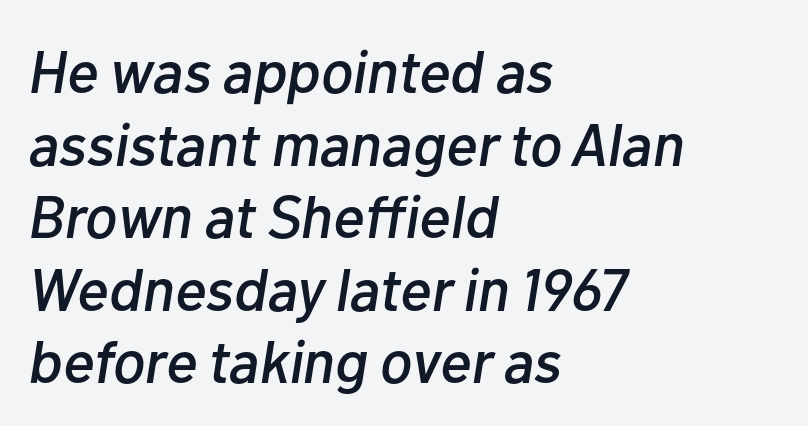
The letters are slanted; this is an italic face. Think of a printed novel: that variable character pitch is what you see here. Check under the words: just untouched page. No extra tracking has been applied to these lines. Casual observation: everything's shoved over to the left.
